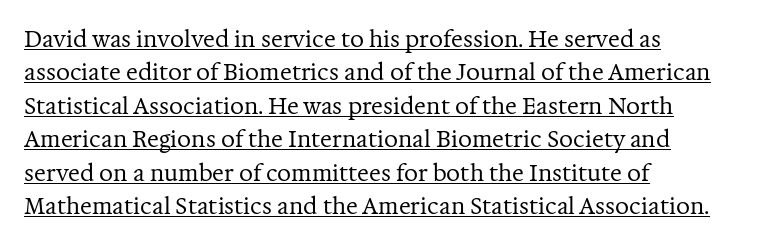
The image shows 22 px text type, upright; set left-aligned, normal line spacing (1.52x), normal letter spacing, underlined.
